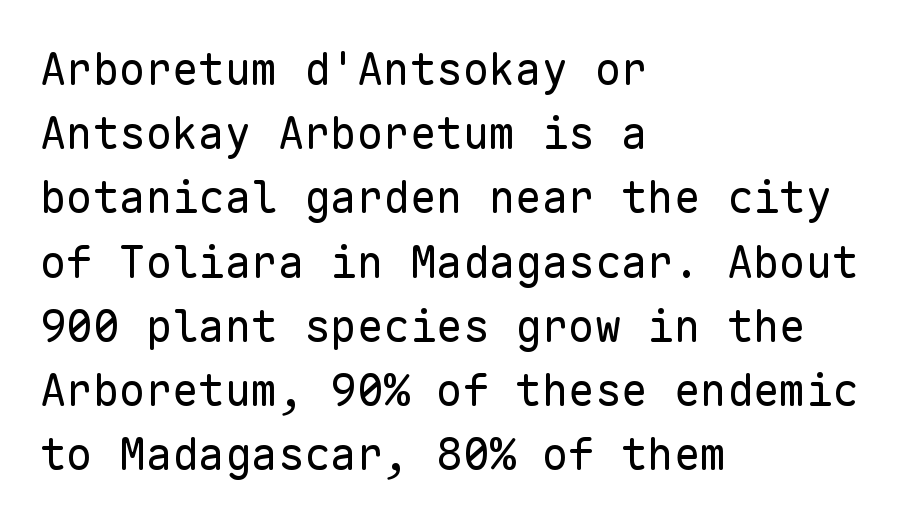
{"serif": "no", "italic": "no", "bold": "no", "weight": "regular", "width": "normal", "stroke_contrast": "low", "x_height": "medium", "monospaced": "yes", "underline": "no", "align": "left", "line_spacing": "normal", "line_spacing_ratio": 1.46, "letter_spacing": "normal", "letter_spacing_em": 0.0, "glyph_px": 44}
